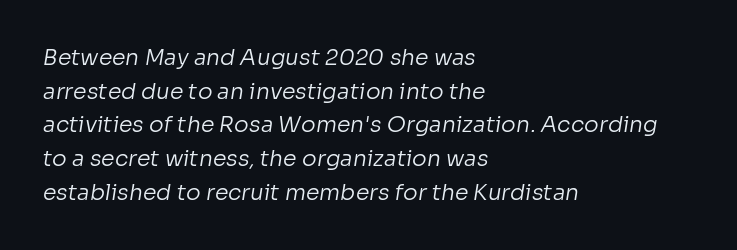
Q: Is the text bold? A: No.
Q: Is the text underlined? A: No.
Q: How is the paragraph aligned? A: Left-aligned.
Q: Is the spacing between letters normal or unusually wide? A: Normal.
Q: Is the spacing between lines tight, normal or loose? A: Normal.
